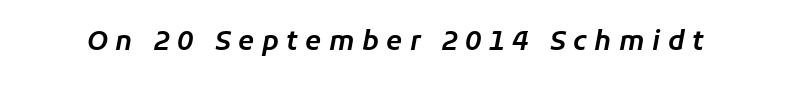
The image shows 26 px text type, italic (leaning right); set unusually wide letter spacing (+0.29 em), not underlined.
